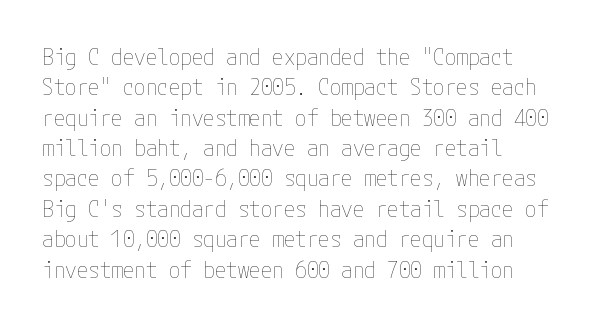
The space directly below the letters is spotless. Caption: standard tracking, unaltered. Vertically, the passage feels balanced, rows spaced as you'd expect. Does the lettering tilt? It doesn't — this is upright.
